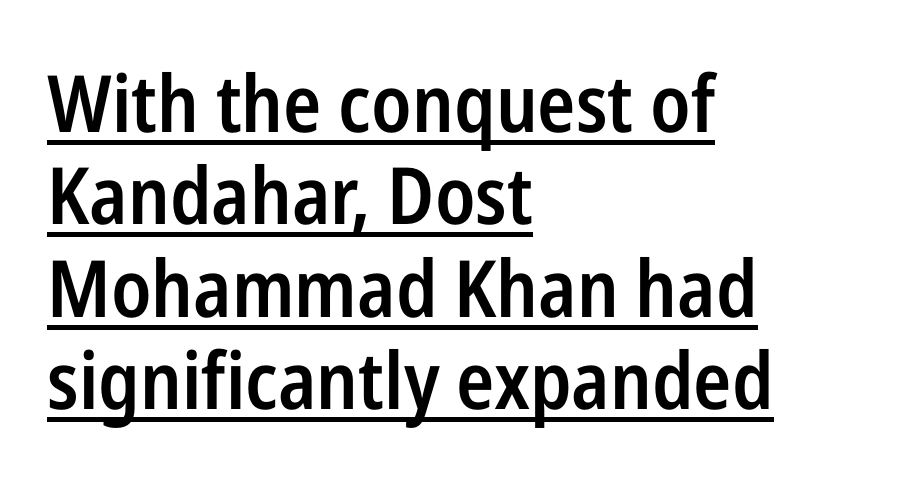
Q: Is the text bold? A: Semi-bold.
Q: Is the text italic (slanted)? A: No, it is upright.
Q: Is the typeface a serif or a sans-serif typeface? A: Sans-serif.
Q: Is the text underlined? A: Yes.
Q: How is the paragraph aligned? A: Left-aligned.
Q: Is the spacing between letters normal or unusually wide? A: Normal.
Q: Width (condensed, normal, or wide)? A: Condensed.
Q: Stroke contrast? A: Low.
Q: x-height? A: Medium.
Q: Monospaced? A: No.
